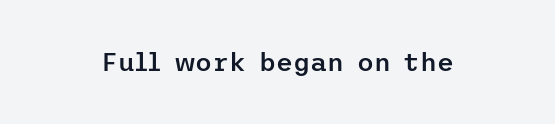
Ascenders rise straight up at ninety degrees. The typesetting leans somewhat heavy: a semibold. Observe the ordinary spacing: letters are neighbours, not strangers. Only glyphs here, with clear space below each row.
